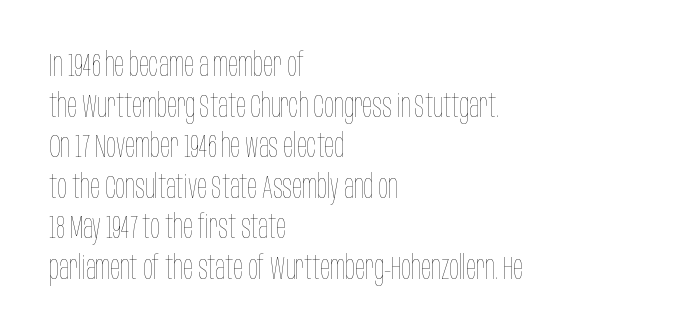
{"italic": "no", "bold": "no", "weight": "thin", "width": "condensed", "stroke_contrast": "low", "x_height": "large", "monospaced": "no", "underline": "no", "align": "left", "line_spacing_ratio": 1.23, "letter_spacing": "normal", "letter_spacing_em": 0.0, "glyph_px": 33}
